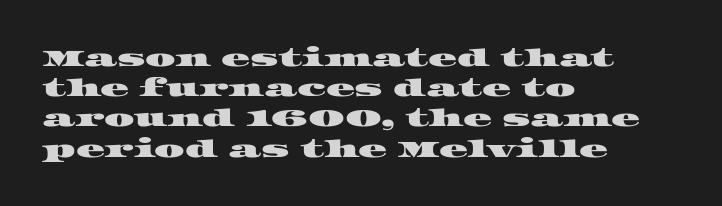
Q: Is the text underlined? A: No.
Q: How is the paragraph aligned? A: Left-aligned.
Q: Is the spacing between letters normal or unusually wide? A: Normal.
Q: Is the spacing between lines tight, normal or loose? A: Normal.
